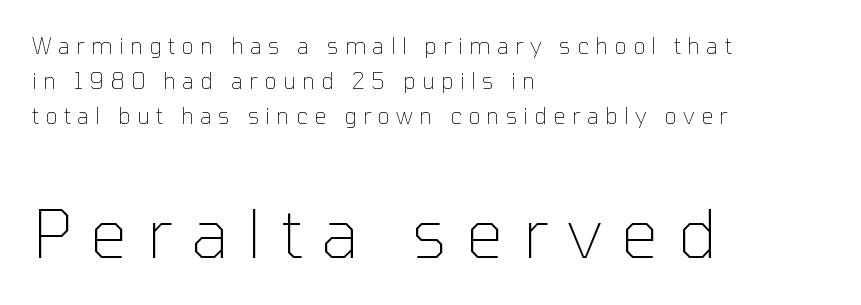
Q: Is the text bold? A: No.
Q: Is the text italic (slanted)? A: No, it is upright.
Q: Is the typeface a serif or a sans-serif typeface? A: Sans-serif.
Q: Is the text underlined? A: No.
Q: How is the paragraph aligned? A: Left-aligned.
Q: Is the spacing between letters normal or unusually wide? A: Unusually wide.
Q: Is the spacing between lines tight, normal or loose? A: Normal.
Q: Which block of text is set in a larger size, the first (top) or the second (bottom)? A: The second (bottom) one.
Q: Width (condensed, normal, or wide)? A: Normal.
Q: Stroke contrast? A: Low.
Q: x-height? A: Medium.
Q: Monospaced? A: No.
